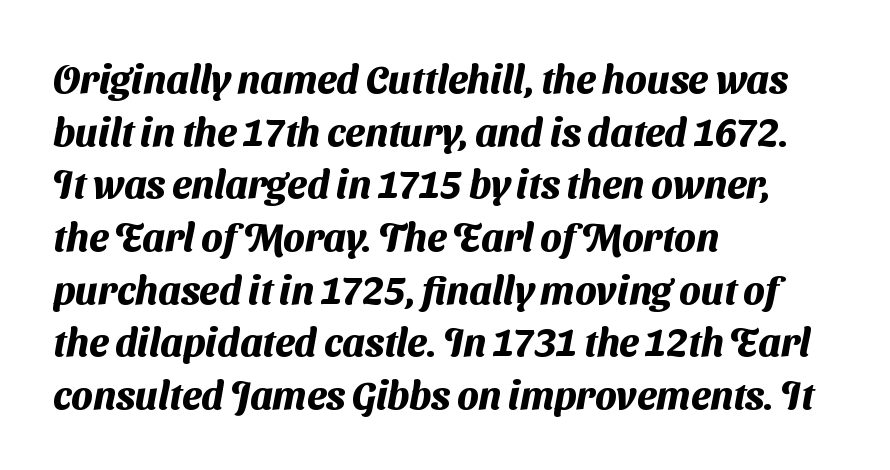
Q: Is the text bold? A: Yes.
Q: Is the typeface a serif or a sans-serif typeface? A: Sans-serif.
Q: Is the text underlined? A: No.
Q: How is the paragraph aligned? A: Left-aligned.
Q: Is the spacing between letters normal or unusually wide? A: Normal.
Q: Is the spacing between lines tight, normal or loose? A: Normal.
Q: Width (condensed, normal, or wide)? A: Normal.
Q: Stroke contrast? A: Medium.
Q: x-height? A: Medium.
Q: Monospaced? A: No.
